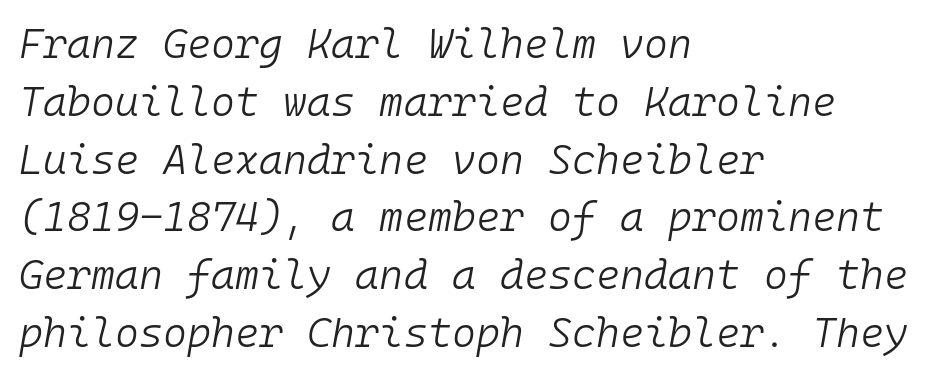
Q: Is the text bold? A: No.
Q: Is the text italic (slanted)? A: Yes, it leans right by about 10 degrees.
Q: Is the text underlined? A: No.
Q: How is the paragraph aligned? A: Left-aligned.
Q: Is the spacing between letters normal or unusually wide? A: Normal.
Q: Is the spacing between lines tight, normal or loose? A: Normal.
Q: Width (condensed, normal, or wide)? A: Normal.
Q: Stroke contrast? A: Low.
Q: x-height? A: Medium.
Q: Monospaced? A: Yes.
